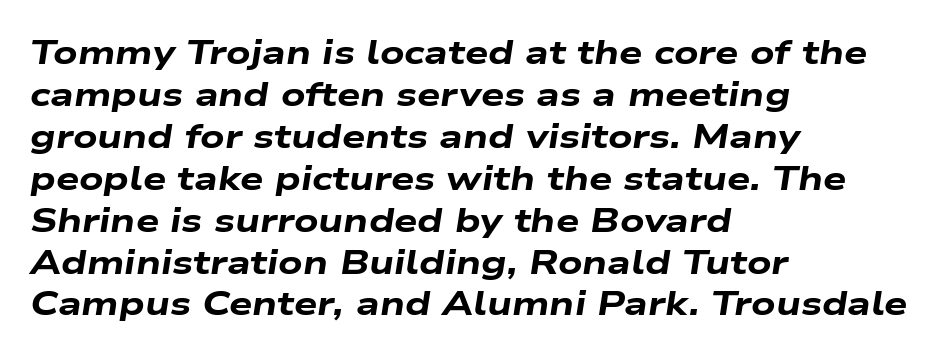
The image shows 33 px heavy, wide type, italic (leaning right); set left-aligned, normal line spacing (1.27x), normal letter spacing, not underlined; low stroke contrast and a medium x-height.
